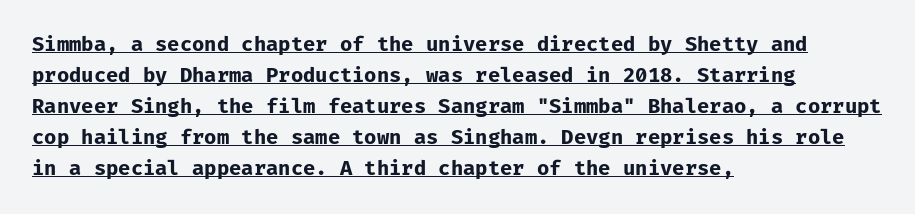
The image shows 20 px bold type, upright; set left-aligned, normal line spacing (1.55x), normal letter spacing, underlined.
